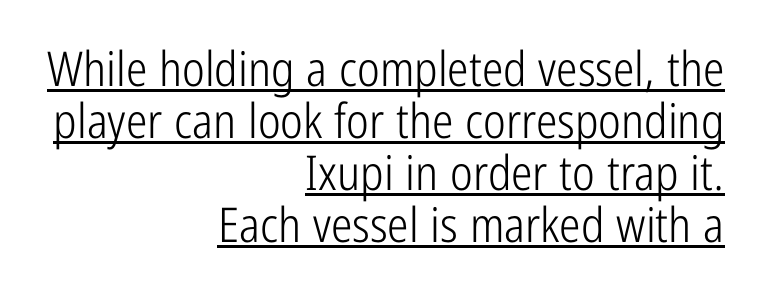
Q: Is the text bold? A: No.
Q: Is the text italic (slanted)? A: No, it is upright.
Q: Is the typeface a serif or a sans-serif typeface? A: Sans-serif.
Q: Is the text underlined? A: Yes.
Q: How is the paragraph aligned? A: Right-aligned.
Q: Is the spacing between letters normal or unusually wide? A: Normal.
Q: Is the spacing between lines tight, normal or loose? A: Tight.
Q: Width (condensed, normal, or wide)? A: Condensed.
Q: Stroke contrast? A: Low.
Q: x-height? A: Medium.
Q: Monospaced? A: No.
